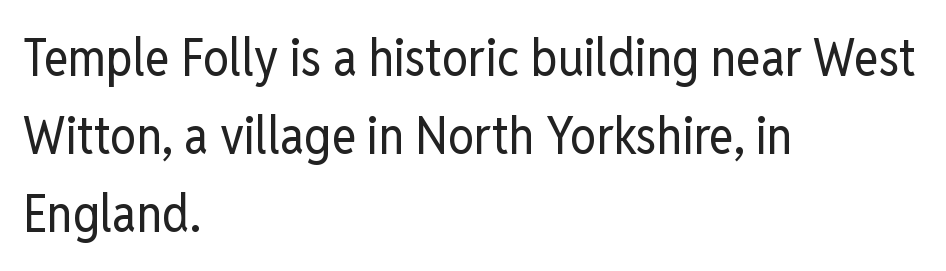
{"serif": "no", "italic": "no", "bold": "no", "weight": "regular", "width": "condensed", "stroke_contrast": "low", "x_height": "medium", "monospaced": "no", "underline": "no", "align": "left", "line_spacing": "normal", "line_spacing_ratio": 1.5, "letter_spacing": "normal", "letter_spacing_em": 0.0, "glyph_px": 52}
